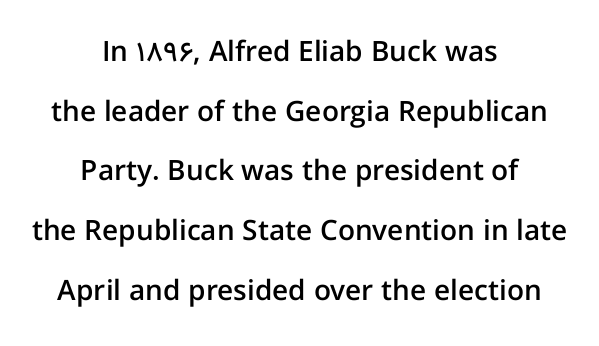
{"serif": "no", "italic": "no", "bold": "semi", "weight": "semibold", "width": "normal", "stroke_contrast": "low", "x_height": "medium", "monospaced": "no", "underline": "no", "align": "center", "line_spacing": "loose", "line_spacing_ratio": 2.13, "letter_spacing": "normal", "letter_spacing_em": 0.0, "glyph_px": 28}
